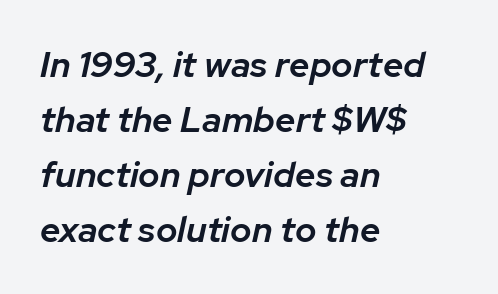
Q: Is the text bold? A: Semi-bold.
Q: Is the text italic (slanted)? A: Yes, it leans right by about 12 degrees.
Q: Is the text underlined? A: No.
Q: How is the paragraph aligned? A: Left-aligned.
Q: Is the spacing between letters normal or unusually wide? A: Normal.
Q: Is the spacing between lines tight, normal or loose? A: Normal.
Q: Width (condensed, normal, or wide)? A: Normal.
Q: Stroke contrast? A: Low.
Q: x-height? A: Medium.
Q: Monospaced? A: No.
